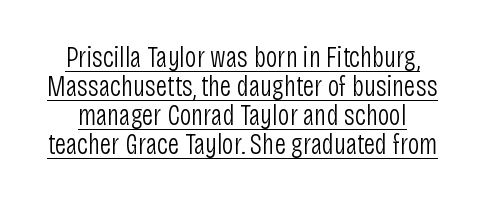
Check the space under the baseline: a stroke is drawn there. The type family on display is of the sans-serif kind. Honestly, the rows look squashed on top of each other. Vertical strokes here are truly vertical.
